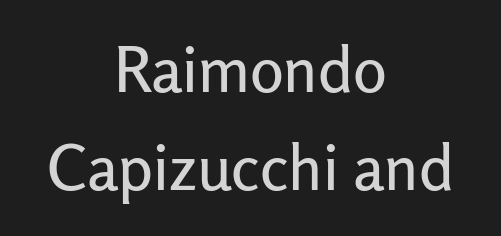
The image shows 63 px sans-serif type, upright; set centered, normal line spacing (1.56x), normal letter spacing, not underlined; low stroke contrast and a medium x-height.
